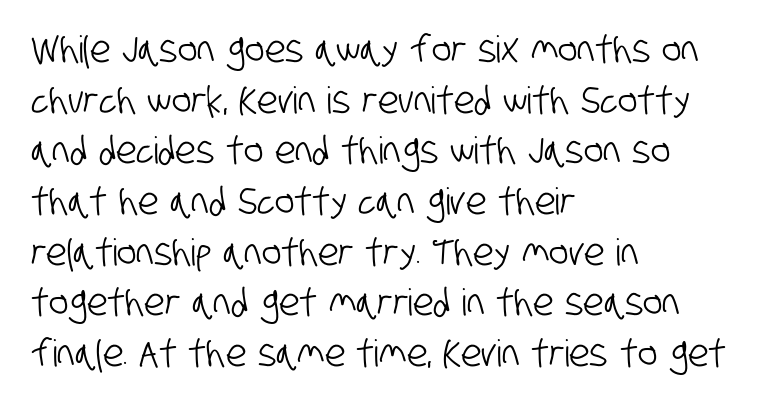
Q: Is the typeface a serif or a sans-serif typeface? A: Sans-serif.
Q: Is the text underlined? A: No.
Q: How is the paragraph aligned? A: Left-aligned.
Q: Is the spacing between letters normal or unusually wide? A: Normal.
Q: Is the spacing between lines tight, normal or loose? A: Normal.
Q: Width (condensed, normal, or wide)? A: Condensed.
Q: Stroke contrast? A: Low.
Q: x-height? A: Large.
Q: Monospaced? A: No.
